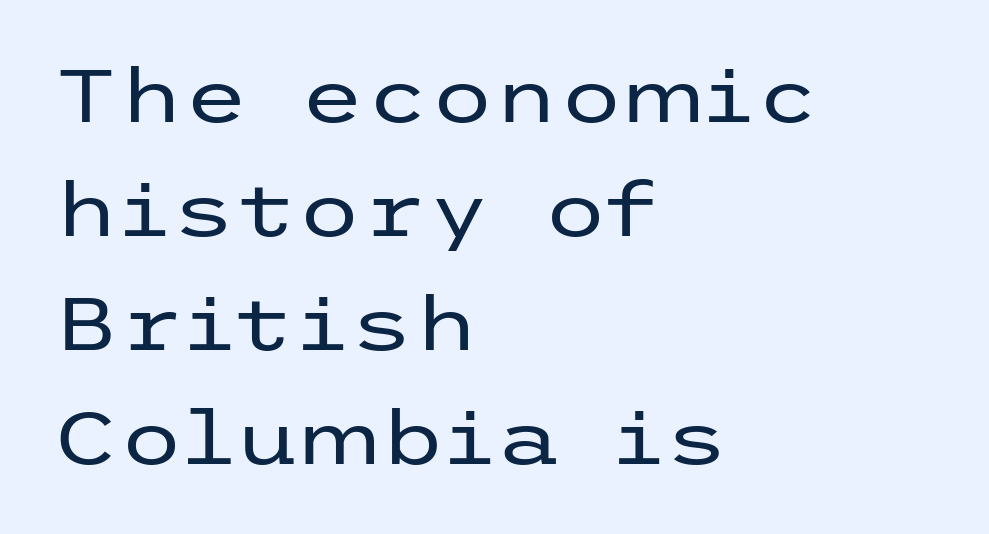
The image shows 74 px regular-weight, wide sans-serif type, upright; set left-aligned, normal line spacing (1.54x), normal letter spacing, not underlined; low stroke contrast and a medium x-height.
